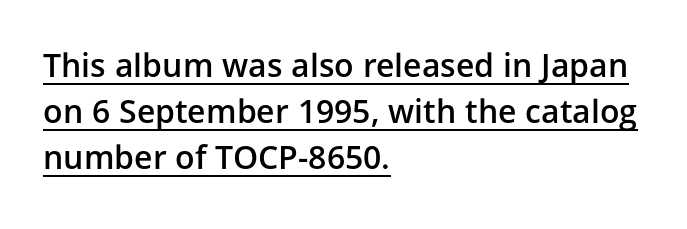
The image shows 32 px semibold sans-serif type, upright; set left-aligned, normal line spacing (1.43x), normal letter spacing, underlined; low stroke contrast and a medium x-height.
